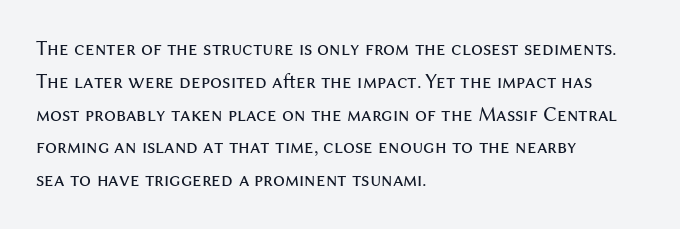
The image shows 21 px text type, upright; set left-aligned, normal line spacing (1.56x), normal letter spacing, not underlined.
